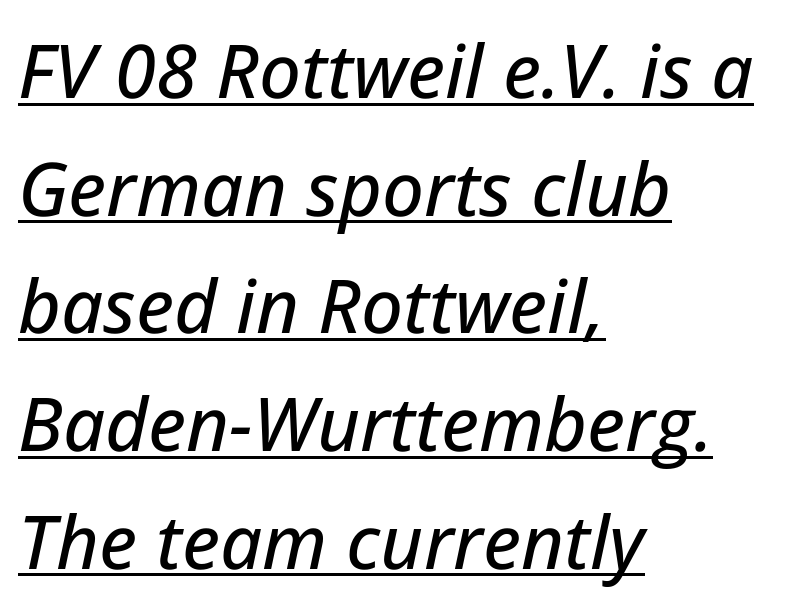
Rendered with sloped, italic letterforms. Emphasis is given by a line drawn under the lettering. The paragraph has a hard left edge and a soft right edge. Does the leading feel generous? No, just average. A typesetter would call this proportional, since set widths differ per character.
